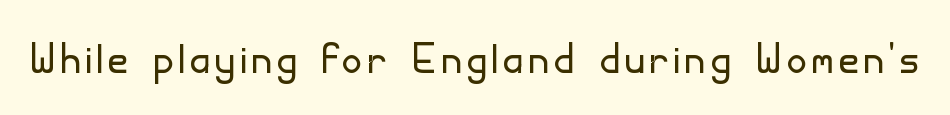
Q: Is the text bold? A: No.
Q: Is the text italic (slanted)? A: No, it is upright.
Q: Is the typeface a serif or a sans-serif typeface? A: Sans-serif.
Q: Is the text underlined? A: No.
Q: Width (condensed, normal, or wide)? A: Normal.
Q: Stroke contrast? A: Low.
Q: x-height? A: Small.
Q: Monospaced? A: No.
